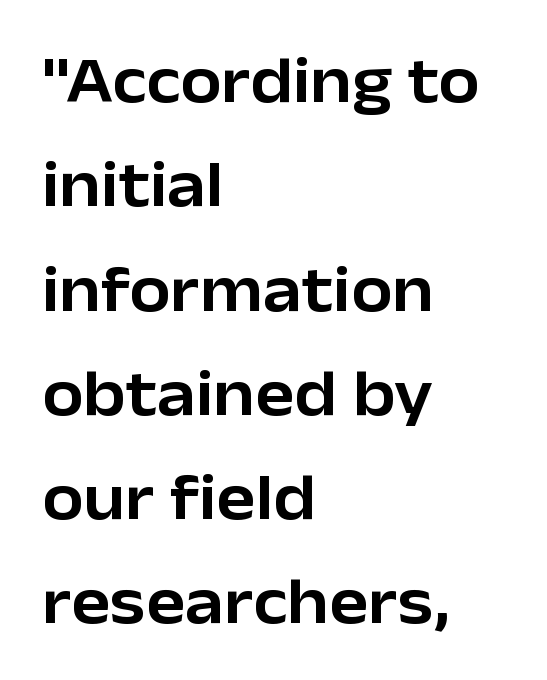
The image shows 66 px sans-serif type, upright; set left-aligned, normal line spacing (1.58x), normal letter spacing, not underlined; low stroke contrast and a medium x-height.
